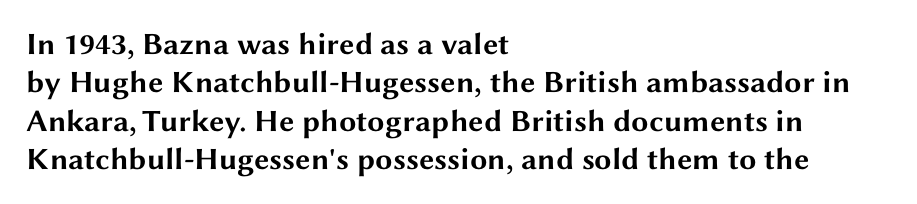
The image shows 31 px bold, wide sans-serif type, upright; set left-aligned, line spacing 1.24x, normal letter spacing, not underlined; medium stroke contrast and a medium x-height.
